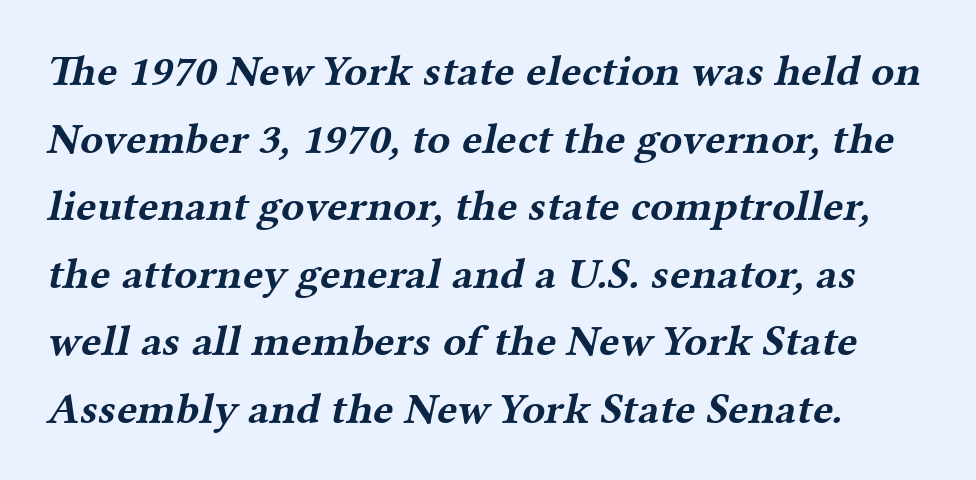
The image shows 43 px bold, wide serif type; set left-aligned, normal line spacing (1.57x), normal letter spacing, not underlined; medium stroke contrast and a medium x-height.
